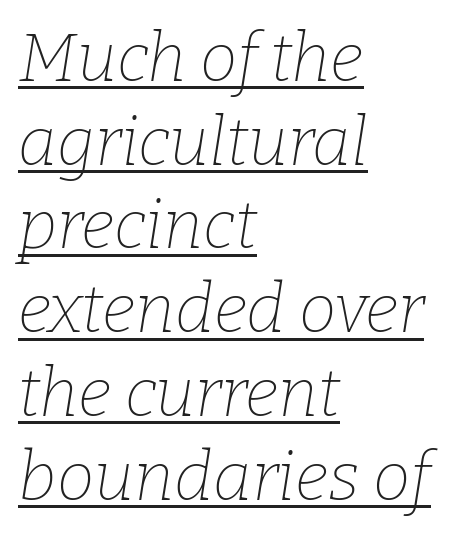
The image shows 67 px thin serif type, italic (leaning right); set left-aligned, normal line spacing (1.25x), normal letter spacing, underlined; low stroke contrast and a medium x-height.
